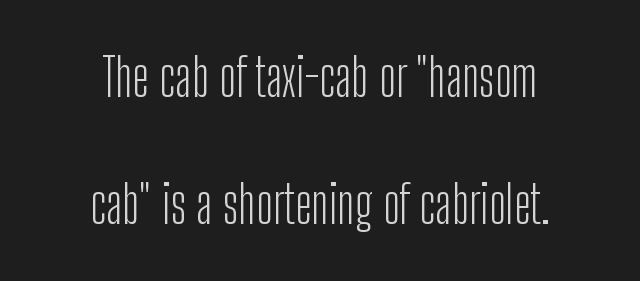
Q: Is the text bold? A: No.
Q: Is the text italic (slanted)? A: No, it is upright.
Q: Is the typeface a serif or a sans-serif typeface? A: Sans-serif.
Q: Is the text underlined? A: No.
Q: How is the paragraph aligned? A: Centered.
Q: Is the spacing between letters normal or unusually wide? A: Normal.
Q: Is the spacing between lines tight, normal or loose? A: Loose.
Q: Width (condensed, normal, or wide)? A: Condensed.
Q: Stroke contrast? A: Low.
Q: x-height? A: Medium.
Q: Monospaced? A: No.
